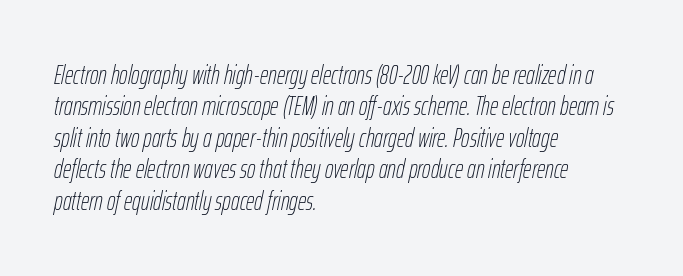
{"italic": "yes", "lean": "right", "slant_degrees": 12, "bold": "no", "underline": "no", "align": "left", "line_spacing_ratio": 1.21, "letter_spacing": "normal", "letter_spacing_em": 0.0, "glyph_px": 26}
